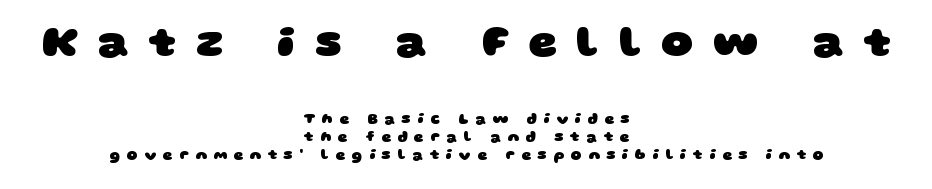
The image shows 44 px heavy, wide sans-serif type; set centered, line spacing 1.18x, unusually wide letter spacing (+0.44 em), not underlined; the first (top) block is 2.93x larger; low stroke contrast and a large x-height.
